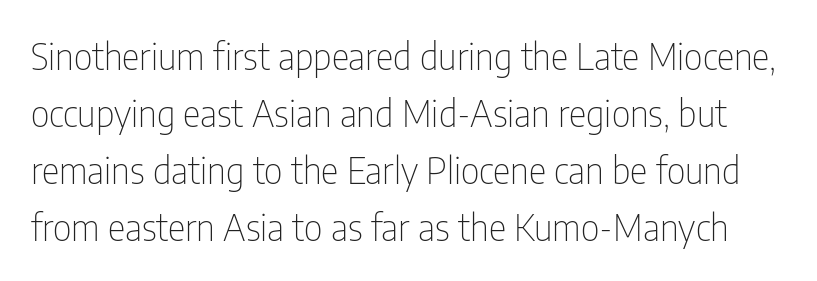
Here the glyphs are tracked normally, forming tight word shapes. A clean baseline with only descenders dipping below it. Each letter keeps its own natural width here, so spacing adapts to shape. The characters are drawn with everyday or finer stroke widths.
